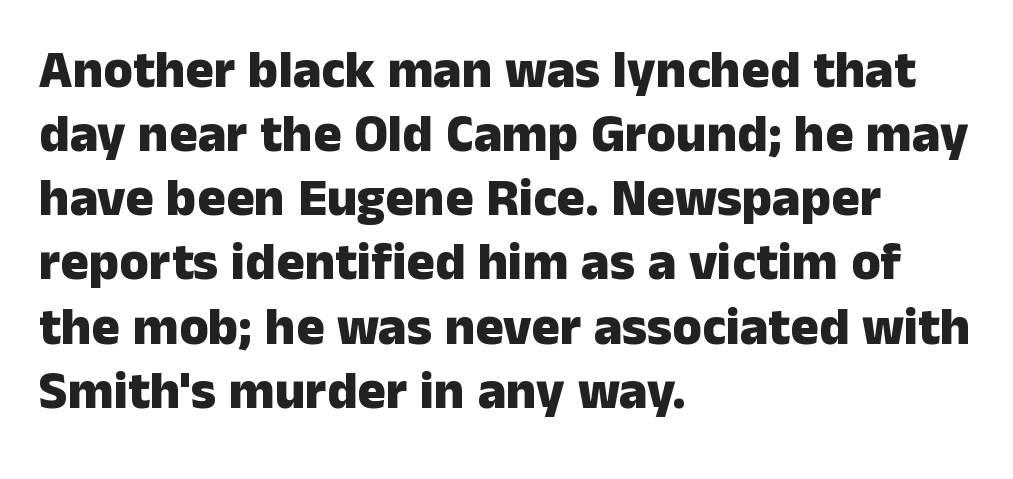
{"serif": "no", "italic": "no", "bold": "yes", "weight": "heavy", "width": "normal", "stroke_contrast": "low", "x_height": "medium", "monospaced": "no", "underline": "no", "align": "left", "line_spacing_ratio": 1.21, "letter_spacing": "normal", "letter_spacing_em": 0.0, "glyph_px": 53}
